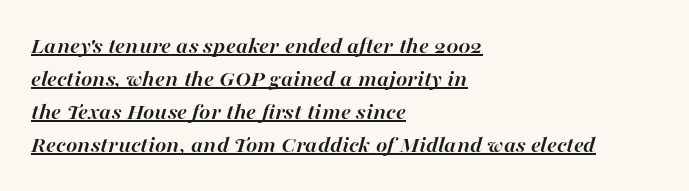
The image shows 24 px bold type, italic (leaning right); set left-aligned, normal line spacing (1.37x), normal letter spacing, underlined.
